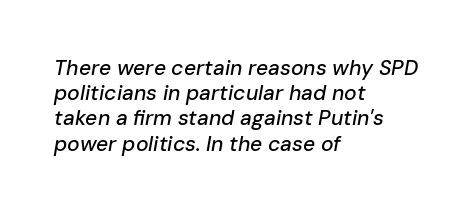
The image shows 21 px text type, italic (leaning right); set left-aligned, line spacing 1.2x, normal letter spacing, not underlined.
